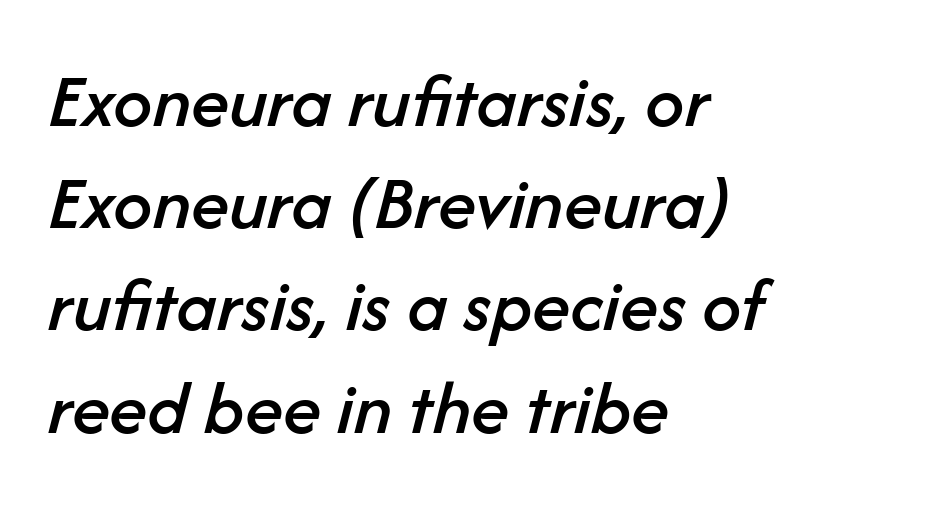
Q: Is the text italic (slanted)? A: Yes, it leans right by about 14 degrees.
Q: Is the text underlined? A: No.
Q: How is the paragraph aligned? A: Left-aligned.
Q: Is the spacing between letters normal or unusually wide? A: Normal.
Q: Is the spacing between lines tight, normal or loose? A: Normal.
Q: Width (condensed, normal, or wide)? A: Normal.
Q: Stroke contrast? A: Low.
Q: x-height? A: Medium.
Q: Monospaced? A: No.
